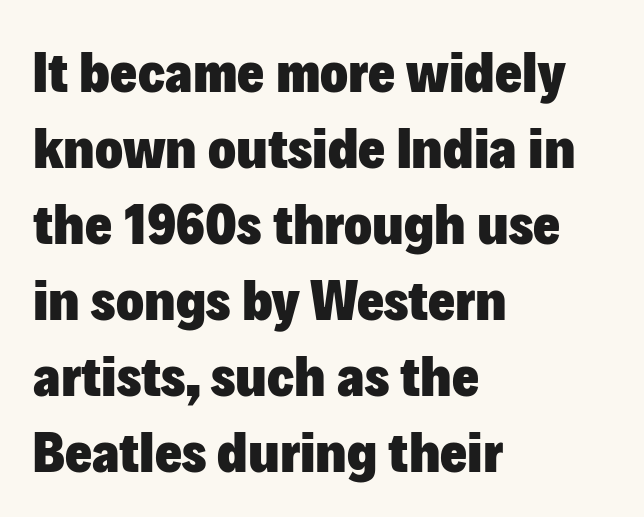
Q: Is the text bold? A: Yes.
Q: Is the text italic (slanted)? A: No, it is upright.
Q: Is the typeface a serif or a sans-serif typeface? A: Sans-serif.
Q: Is the text underlined? A: No.
Q: How is the paragraph aligned? A: Left-aligned.
Q: Is the spacing between letters normal or unusually wide? A: Normal.
Q: Is the spacing between lines tight, normal or loose? A: Normal.
Q: Width (condensed, normal, or wide)? A: Normal.
Q: Stroke contrast? A: Low.
Q: x-height? A: Medium.
Q: Monospaced? A: No.
